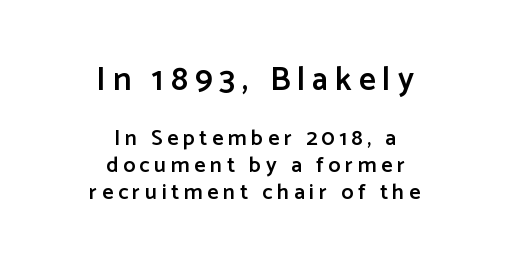
Q: Is the text bold? A: Semi-bold.
Q: Is the text italic (slanted)? A: No, it is upright.
Q: Is the typeface a serif or a sans-serif typeface? A: Sans-serif.
Q: Is the text underlined? A: No.
Q: How is the paragraph aligned? A: Centered.
Q: Is the spacing between letters normal or unusually wide? A: Unusually wide.
Q: Which block of text is set in a larger size, the first (top) or the second (bottom)? A: The first (top) one.
Q: Width (condensed, normal, or wide)? A: Normal.
Q: Stroke contrast? A: Low.
Q: x-height? A: Medium.
Q: Monospaced? A: No.
